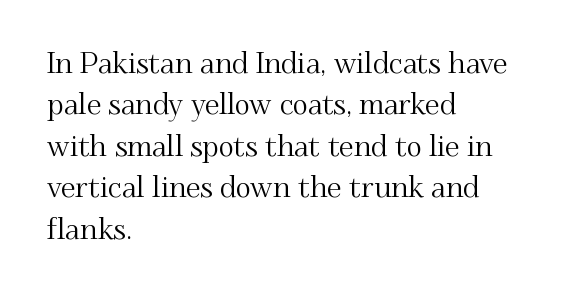
Q: Is the text italic (slanted)? A: No, it is upright.
Q: Is the typeface a serif or a sans-serif typeface? A: Serif.
Q: Is the text underlined? A: No.
Q: How is the paragraph aligned? A: Left-aligned.
Q: Is the spacing between letters normal or unusually wide? A: Normal.
Q: Is the spacing between lines tight, normal or loose? A: Normal.
Q: Width (condensed, normal, or wide)? A: Normal.
Q: Stroke contrast? A: Medium.
Q: x-height? A: Small.
Q: Monospaced? A: No.
